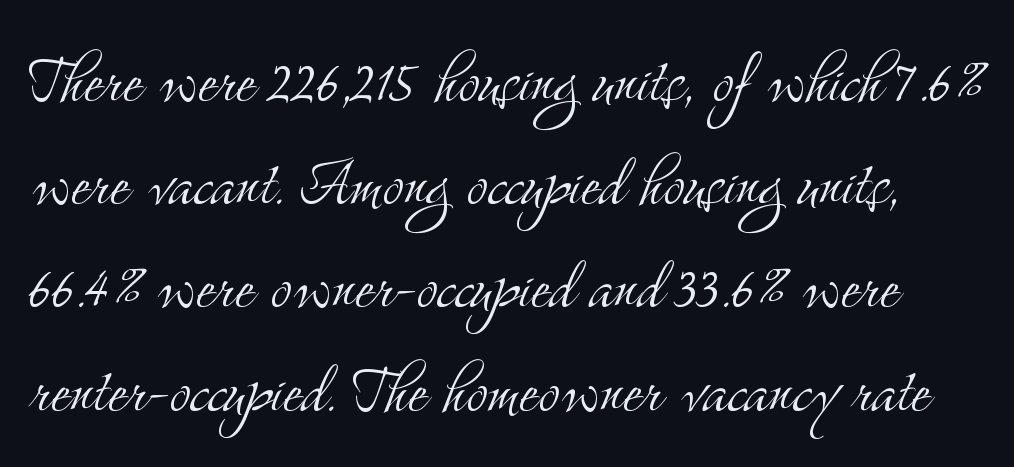
The image shows 80 px light, condensed serif type; set normal line spacing (1.29x), normal letter spacing, not underlined; medium stroke contrast and a small x-height.
